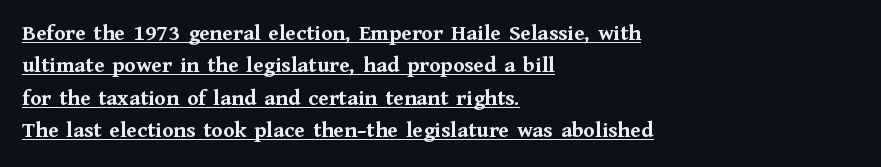
The image shows 23 px bold type, upright; set left-aligned, normal line spacing (1.41x), normal letter spacing, underlined.
